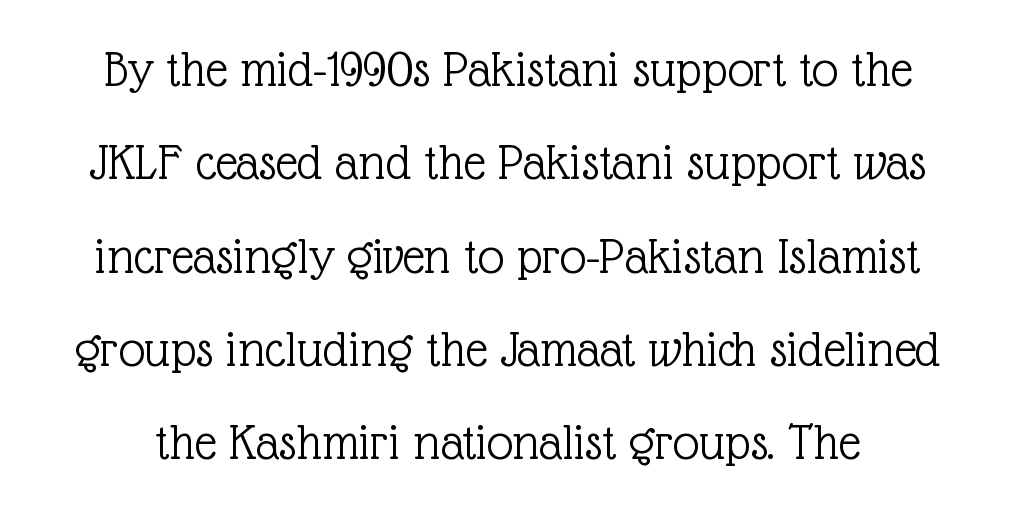
Q: Is the text bold? A: No.
Q: Is the text italic (slanted)? A: No, it is upright.
Q: Is the typeface a serif or a sans-serif typeface? A: Serif.
Q: Is the text underlined? A: No.
Q: Is the spacing between letters normal or unusually wide? A: Normal.
Q: Width (condensed, normal, or wide)? A: Normal.
Q: x-height? A: Medium.
Q: Monospaced? A: No.
